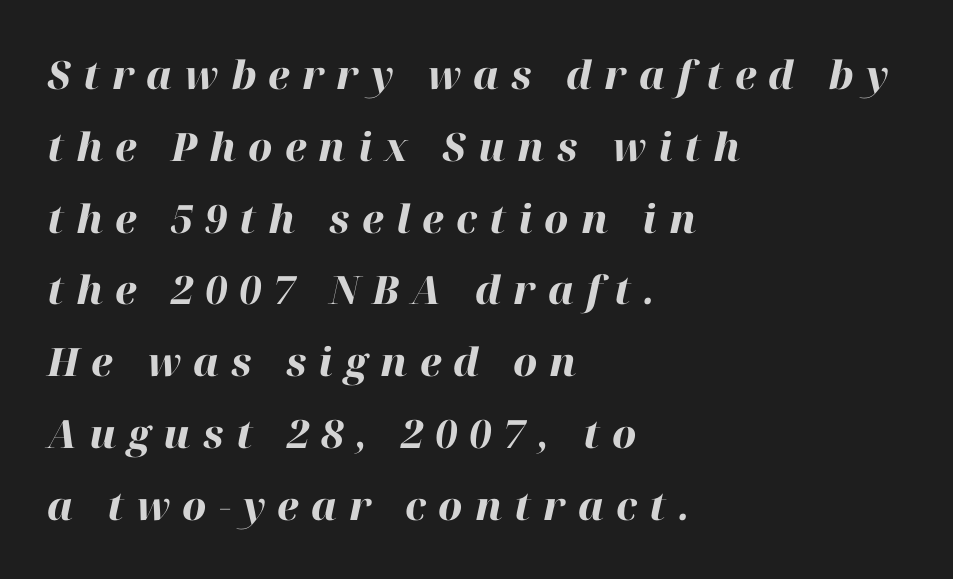
Q: Is the text bold? A: Yes.
Q: Is the text italic (slanted)? A: Yes, it leans right by about 12 degrees.
Q: Is the text underlined? A: No.
Q: How is the paragraph aligned? A: Left-aligned.
Q: Is the spacing between letters normal or unusually wide? A: Unusually wide.
Q: Width (condensed, normal, or wide)? A: Normal.
Q: Stroke contrast? A: High.
Q: x-height? A: Medium.
Q: Monospaced? A: No.
